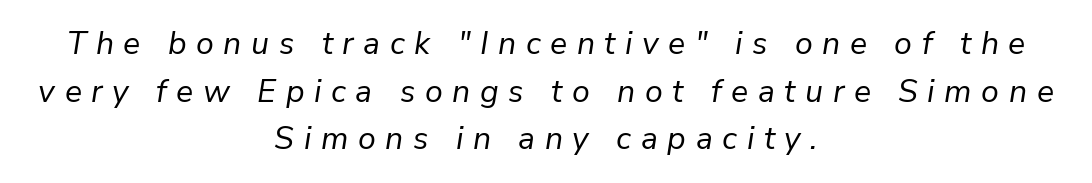
{"italic": "yes", "lean": "right", "slant_degrees": 9, "bold": "no", "weight": "regular", "width": "normal", "stroke_contrast": "low", "x_height": "medium", "monospaced": "no", "underline": "no", "align": "center", "line_spacing": "normal", "line_spacing_ratio": 1.49, "letter_spacing": "wide", "letter_spacing_em": 0.3, "glyph_px": 32}
